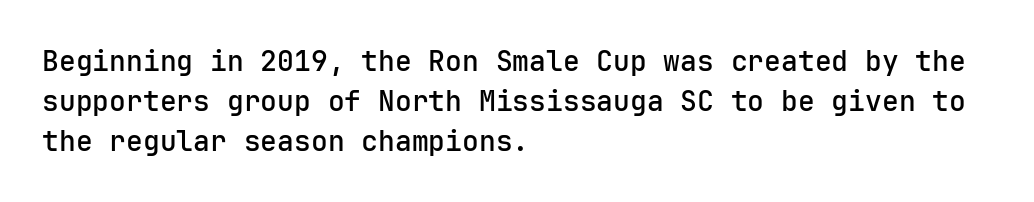
How would I describe the line gaps? Plain and ordinary. The text block is weighted toward the left margin, trailing off unevenly rightward. Does extra space separate the letters? No, they use regular spacing. Only glyphs here, with clear space below each row. You can tell from the bare stems that sans-serif type was used.
